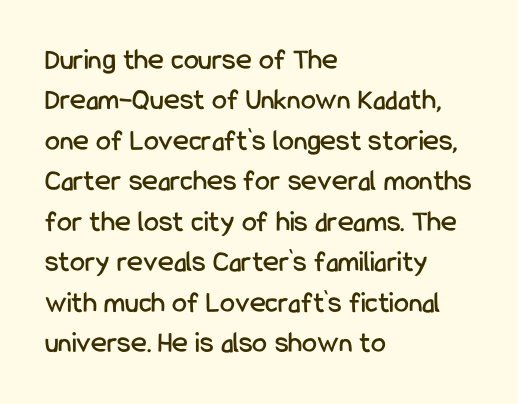
The specimen reads as upright at a glance. The rendering anchors every line to the left-hand side. Is this a fixed-width face? No — the glyphs have proportional, varying widths. In terms of letterform style, serifs are entirely absent. Observe the ordinary spacing: letters are neighbours, not strangers.
